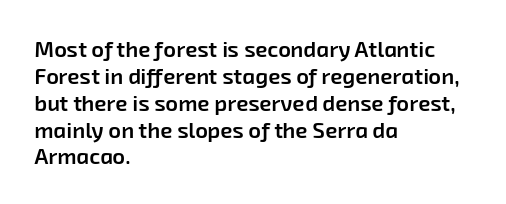
{"bold": "semi", "underline": "no", "align": "left", "line_spacing_ratio": 1.22, "letter_spacing": "normal", "letter_spacing_em": 0.0, "glyph_px": 22}
